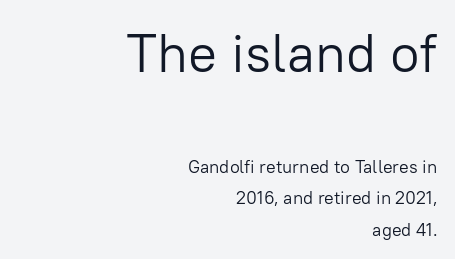
{"serif": "no", "italic": "no", "bold": "no", "weight": "light", "width": "normal", "stroke_contrast": "low", "x_height": "medium", "monospaced": "no", "underline": "no", "align": "right", "line_spacing_ratio": 1.74, "letter_spacing": "normal", "letter_spacing_em": 0.0, "larger_block": "first", "size_ratio": 3.0, "glyph_px": 54}
